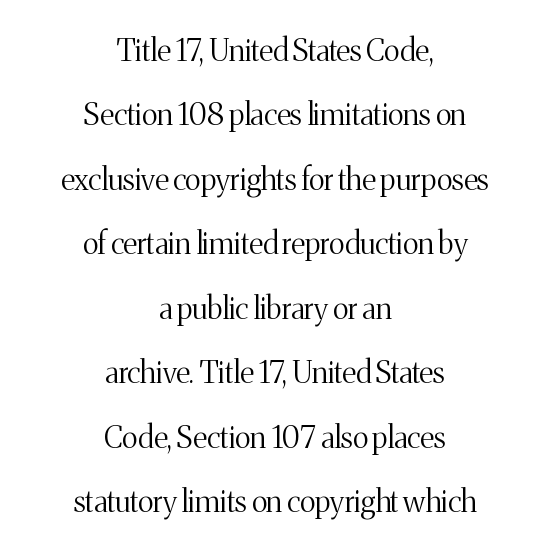
{"serif": "yes", "italic": "no", "bold": "no", "weight": "light", "width": "normal", "stroke_contrast": "medium", "x_height": "medium", "monospaced": "no", "underline": "no", "align": "center", "line_spacing": "loose", "line_spacing_ratio": 2.15, "letter_spacing": "normal", "letter_spacing_em": 0.0, "glyph_px": 30}
